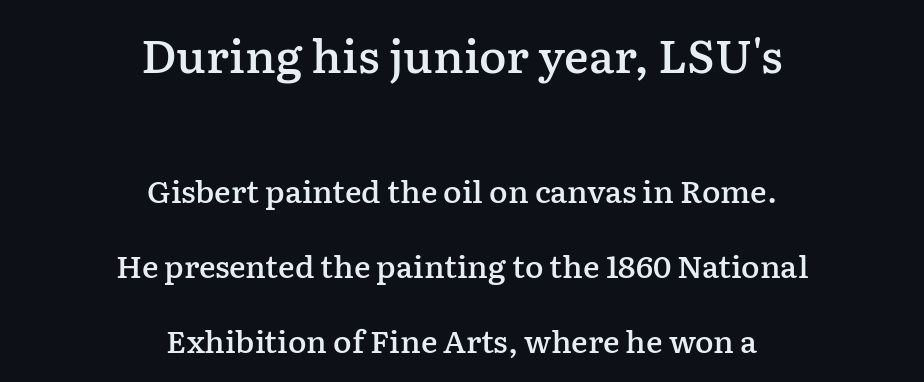
The image shows 46 px semibold serif type, upright; set centered, loose line spacing (2.42x), normal letter spacing, not underlined; the first (top) block is 1.48x larger; low stroke contrast and a medium x-height.
